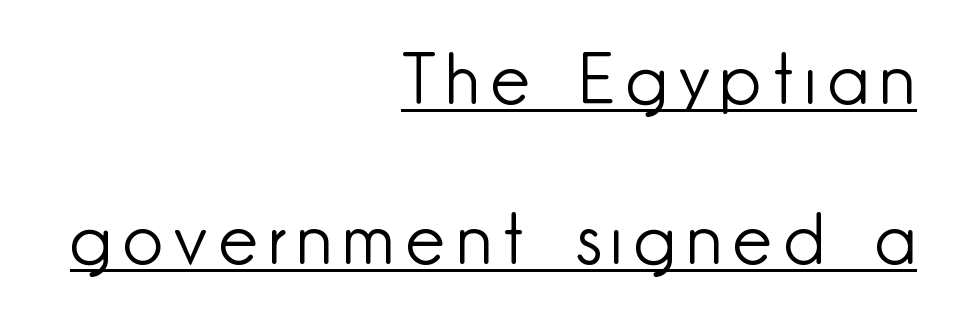
{"serif": "no", "italic": "no", "bold": "no", "weight": "light", "width": "normal", "stroke_contrast": "low", "x_height": "small", "monospaced": "no", "underline": "yes", "align": "right", "line_spacing": "loose", "line_spacing_ratio": 2.29, "glyph_px": 70}
